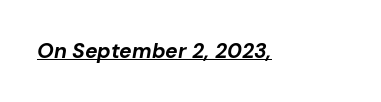
Q: Is the text bold? A: Yes.
Q: Is the text italic (slanted)? A: Yes, it leans right by about 10 degrees.
Q: Is the text underlined? A: Yes.
Q: Is the spacing between letters normal or unusually wide? A: Normal.
